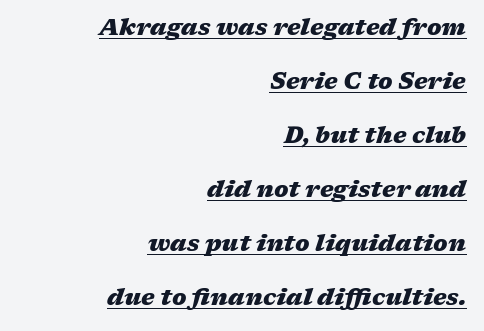
{"italic": "yes", "lean": "right", "slant_degrees": 17, "bold": "yes", "underline": "yes", "align": "right", "line_spacing": "loose", "line_spacing_ratio": 2.35, "letter_spacing": "normal", "letter_spacing_em": 0.0, "glyph_px": 23}
